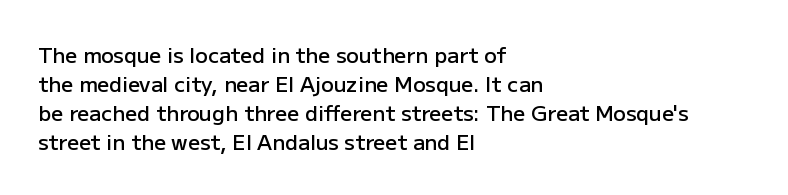
The image shows 21 px text type, upright; set left-aligned, normal line spacing (1.38x), normal letter spacing, not underlined.
